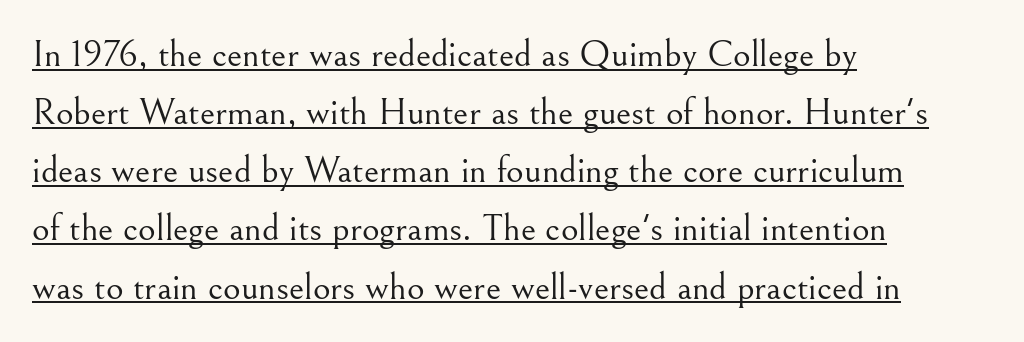
The image shows 38 px light serif type, upright; set left-aligned, normal line spacing (1.53x), normal letter spacing, underlined; medium stroke contrast and a small x-height.
